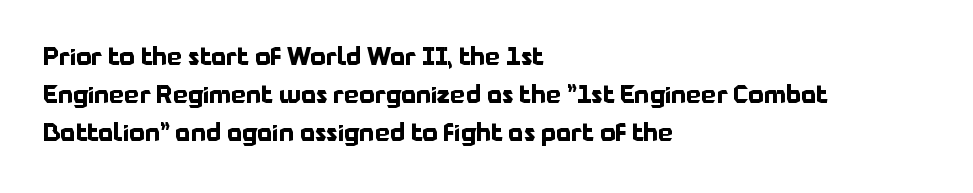
Any mark beneath the type? The region is blank. The letters stand upright; this is a roman face. The type is set solid horizontally, with unmodified tracking. Which margin do the lines hug? The left one — the right edge is uneven. The rendering uses a bold face; every stroke is thick and dark.
